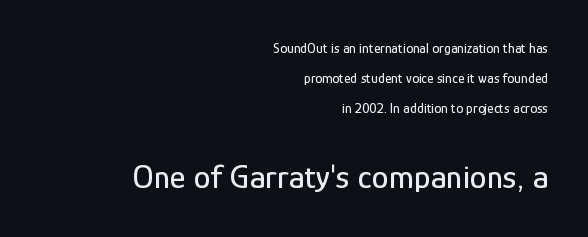
{"serif": "no", "italic": "no", "width": "condensed", "stroke_contrast": "low", "x_height": "medium", "monospaced": "no", "underline": "no", "align": "right", "line_spacing": "loose", "line_spacing_ratio": 2.15, "letter_spacing": "normal", "letter_spacing_em": 0.0, "larger_block": "second", "size_ratio": 2.43, "glyph_px": 34}
